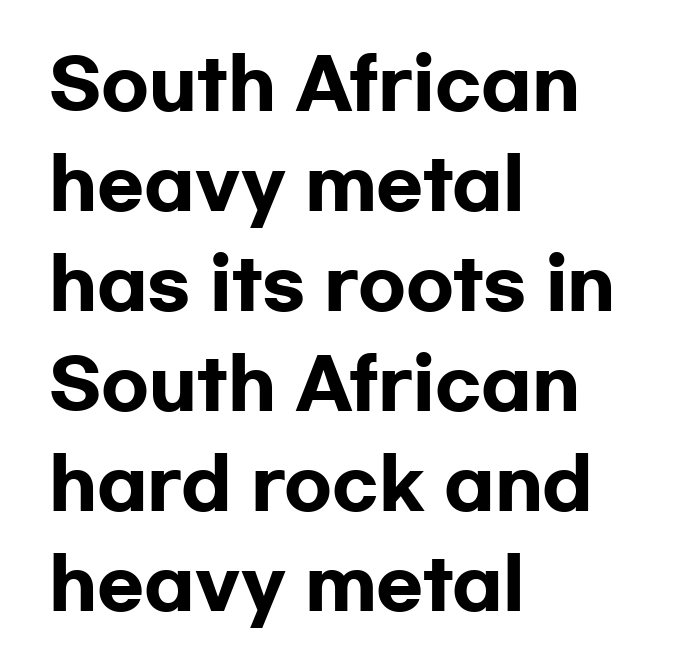
Q: Is the text bold? A: Yes.
Q: Is the text italic (slanted)? A: No, it is upright.
Q: Is the typeface a serif or a sans-serif typeface? A: Sans-serif.
Q: Is the text underlined? A: No.
Q: How is the paragraph aligned? A: Left-aligned.
Q: Is the spacing between letters normal or unusually wide? A: Normal.
Q: Is the spacing between lines tight, normal or loose? A: Normal.
Q: Width (condensed, normal, or wide)? A: Wide.
Q: Stroke contrast? A: Low.
Q: x-height? A: Medium.
Q: Monospaced? A: No.
